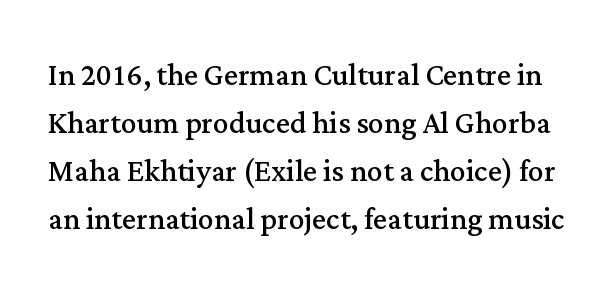
Stems and bowls with no extra thickness — not bold. These lines are composed in type with serifs. The letters advance in unequal steps, a hallmark of proportional type. A typesetter would call this zero additional tracking. Descenders are the only things crossing below the line. In terms of posture, this sample is upright.
